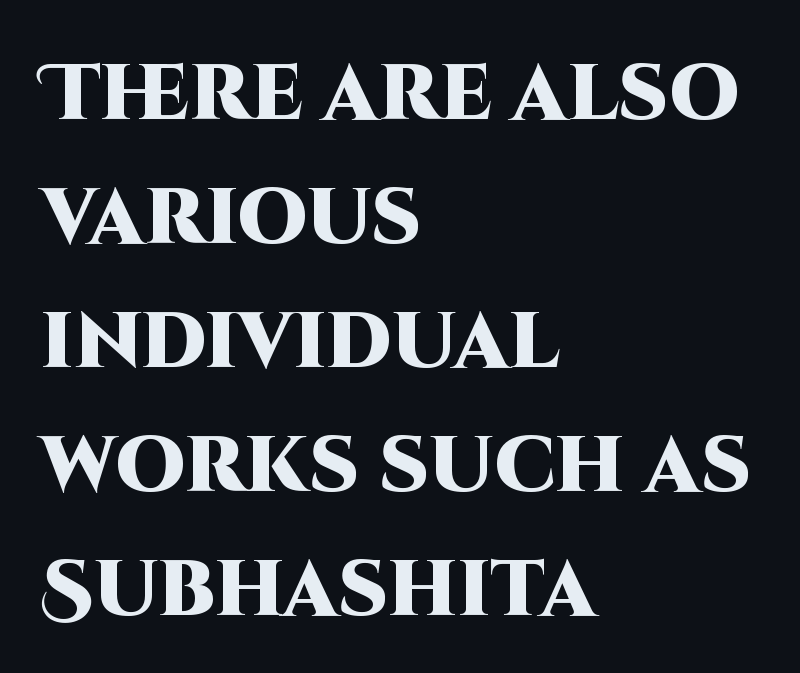
Q: Is the text bold? A: Yes.
Q: Is the text italic (slanted)? A: No, it is upright.
Q: Is the typeface a serif or a sans-serif typeface? A: Sans-serif.
Q: Is the text underlined? A: No.
Q: How is the paragraph aligned? A: Left-aligned.
Q: Is the spacing between letters normal or unusually wide? A: Normal.
Q: Is the spacing between lines tight, normal or loose? A: Normal.
Q: Width (condensed, normal, or wide)? A: Normal.
Q: Stroke contrast? A: High.
Q: x-height? A: Large.
Q: Monospaced? A: No.
